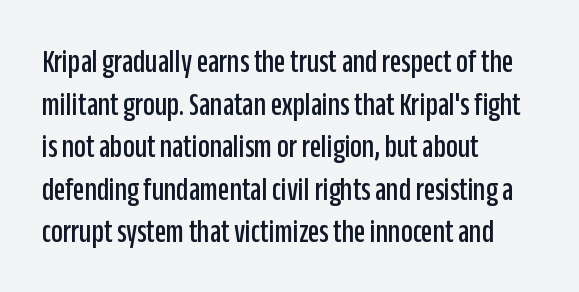
The image shows 33 px condensed sans-serif type, upright; set left-aligned, normal line spacing (1.29x), normal letter spacing, not underlined; low stroke contrast and a large x-height.
